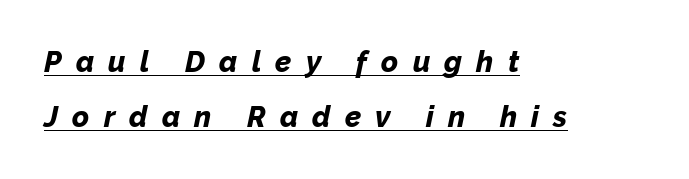
Q: Is the text bold? A: Yes.
Q: Is the text italic (slanted)? A: Yes, it leans right by about 12 degrees.
Q: Is the text underlined? A: Yes.
Q: How is the paragraph aligned? A: Left-aligned.
Q: Is the spacing between letters normal or unusually wide? A: Unusually wide.
Q: Is the spacing between lines tight, normal or loose? A: Loose.
Q: Width (condensed, normal, or wide)? A: Normal.
Q: Stroke contrast? A: Low.
Q: x-height? A: Medium.
Q: Monospaced? A: No.
